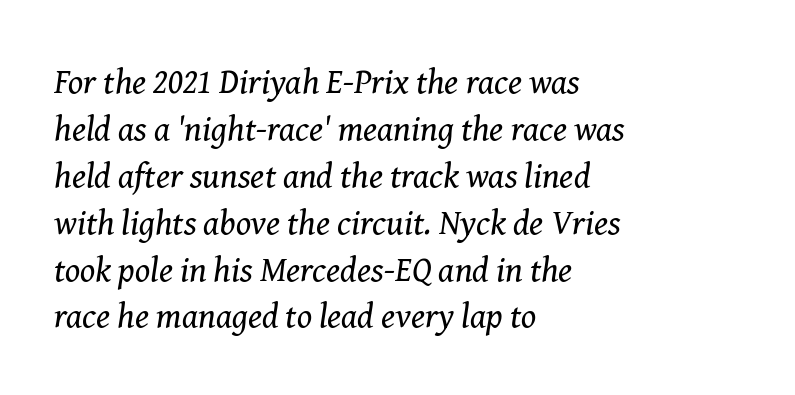
The image shows 35 px regular-weight serif type, italic (leaning right); set left-aligned, normal line spacing (1.34x), normal letter spacing, not underlined; medium stroke contrast and a medium x-height.
